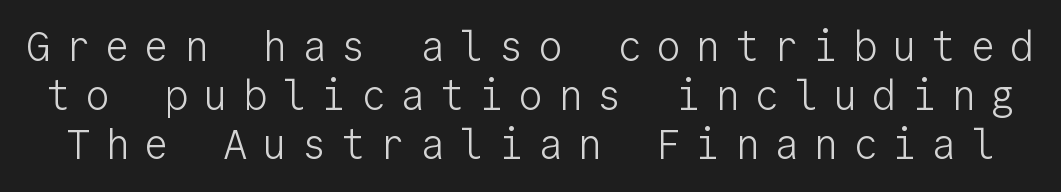
{"serif": "no", "italic": "no", "bold": "no", "weight": "light", "width": "normal", "stroke_contrast": "low", "x_height": "medium", "monospaced": "yes", "underline": "no", "line_spacing_ratio": 1.19, "letter_spacing": "wide", "letter_spacing_em": 0.36, "glyph_px": 41}
